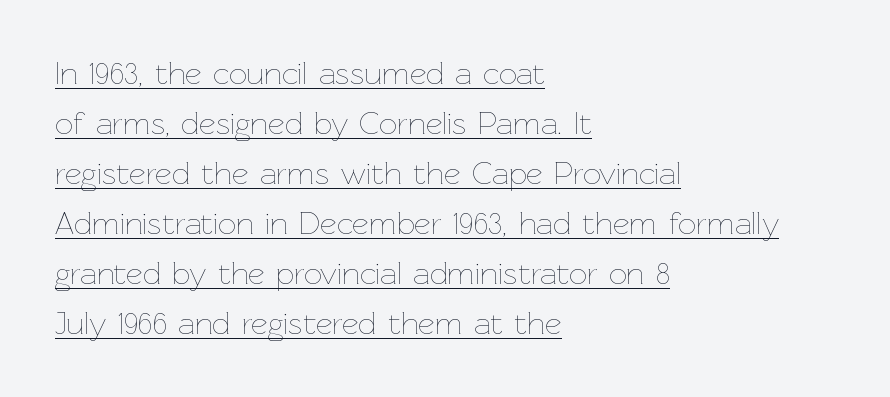
The image shows 32 px thin type, upright; set left-aligned, normal line spacing (1.56x), normal letter spacing, underlined; low stroke contrast and a medium x-height.
